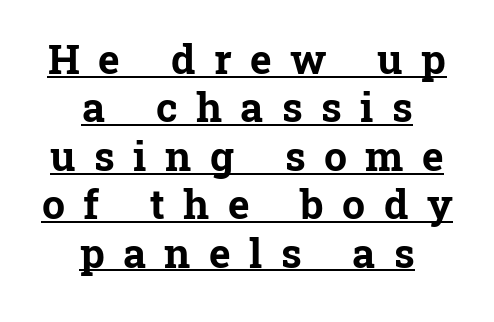
The image shows 41 px bold serif type, upright; set centered, line spacing 1.18x, unusually wide letter spacing (+0.45 em), underlined; low stroke contrast and a medium x-height.
